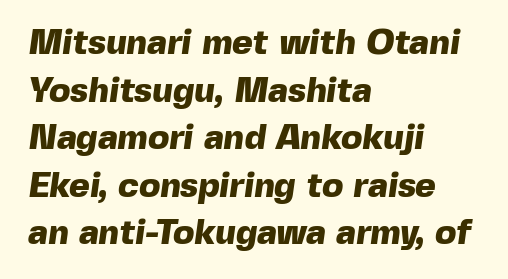
{"serif": "no", "bold": "yes", "weight": "heavy", "width": "normal", "x_height": "medium", "monospaced": "no", "underline": "no", "align": "left", "line_spacing": "normal", "line_spacing_ratio": 1.36, "letter_spacing": "normal", "letter_spacing_em": 0.0, "glyph_px": 35}
